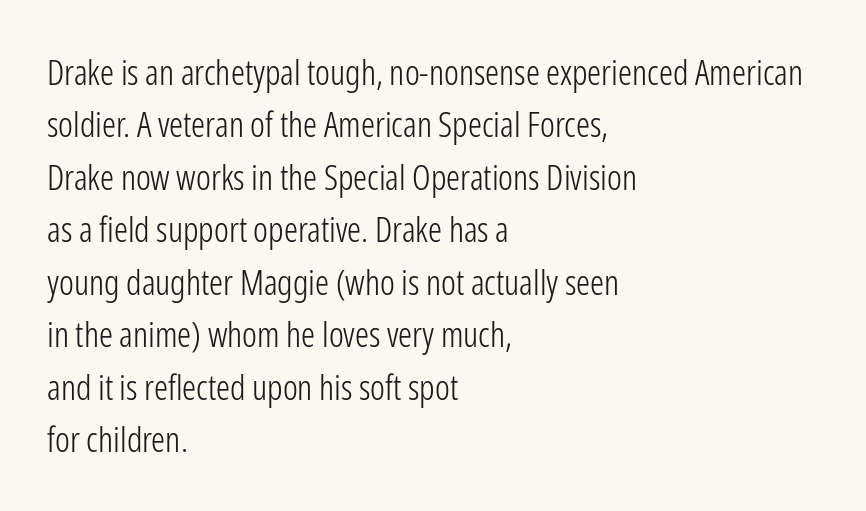
Q: Is the text bold? A: No.
Q: Is the text italic (slanted)? A: No, it is upright.
Q: Is the typeface a serif or a sans-serif typeface? A: Sans-serif.
Q: Is the text underlined? A: No.
Q: How is the paragraph aligned? A: Left-aligned.
Q: Is the spacing between letters normal or unusually wide? A: Normal.
Q: Is the spacing between lines tight, normal or loose? A: Normal.
Q: Width (condensed, normal, or wide)? A: Condensed.
Q: Stroke contrast? A: Low.
Q: x-height? A: Medium.
Q: Monospaced? A: No.
